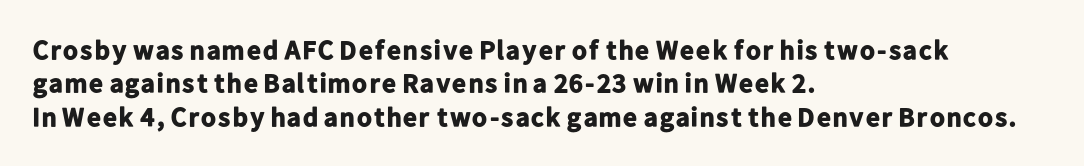
{"italic": "no", "bold": "yes", "underline": "no", "align": "left", "line_spacing_ratio": 1.24, "letter_spacing": "normal", "letter_spacing_em": 0.0, "glyph_px": 27}
